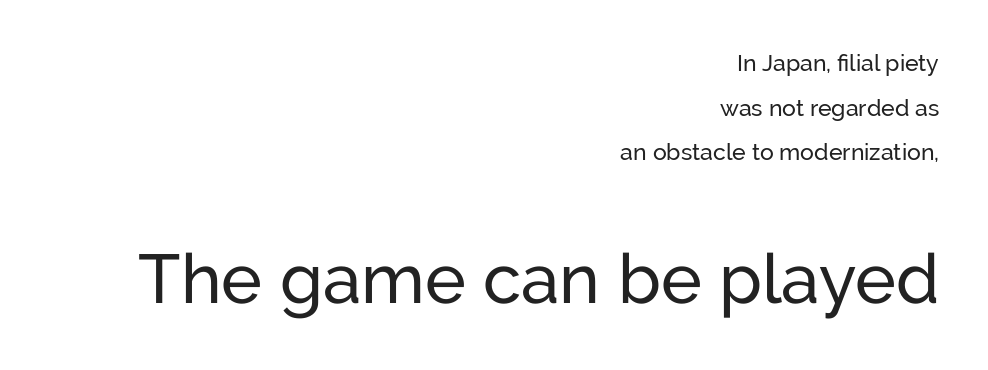
{"serif": "no", "italic": "no", "width": "normal", "stroke_contrast": "low", "x_height": "medium", "monospaced": "no", "underline": "no", "align": "right", "line_spacing": "loose", "line_spacing_ratio": 1.94, "letter_spacing": "normal", "letter_spacing_em": 0.0, "larger_block": "second", "size_ratio": 3.0, "glyph_px": 69}
